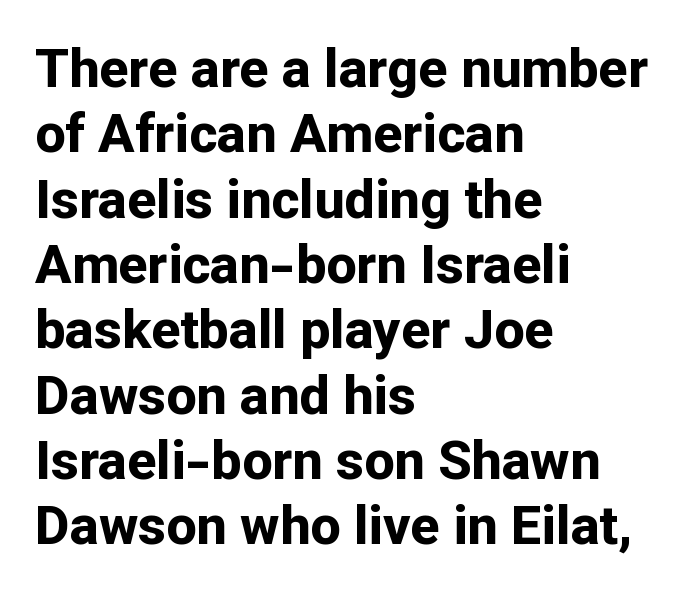
{"serif": "no", "italic": "no", "bold": "yes", "weight": "bold", "width": "normal", "stroke_contrast": "low", "x_height": "medium", "monospaced": "no", "underline": "no", "align": "left", "line_spacing_ratio": 1.21, "letter_spacing": "normal", "letter_spacing_em": 0.0, "glyph_px": 54}
